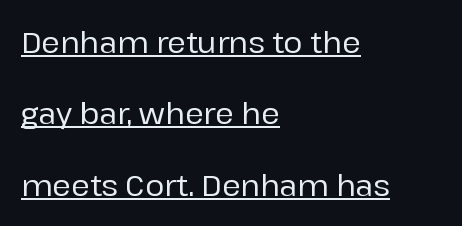
Q: Is the text italic (slanted)? A: No, it is upright.
Q: Is the typeface a serif or a sans-serif typeface? A: Sans-serif.
Q: Is the text underlined? A: Yes.
Q: How is the paragraph aligned? A: Left-aligned.
Q: Is the spacing between letters normal or unusually wide? A: Normal.
Q: Is the spacing between lines tight, normal or loose? A: Loose.
Q: Width (condensed, normal, or wide)? A: Normal.
Q: Stroke contrast? A: Low.
Q: x-height? A: Medium.
Q: Monospaced? A: No.
